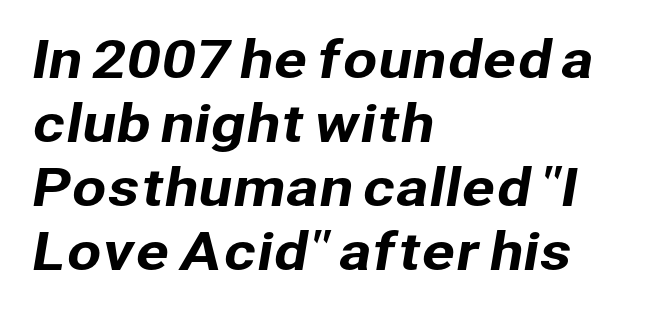
The line-height multiplier appears to be the usual default. How are the letters spaced? Ordinarily, with no added tracking. Spacing verdict: proportional, widths tailored to each character. Descender tails drop into unmarked territory. Compared with a centered layout, this one pins lines to the left instead. The characters display no serif detailing; their extremities are plain.
